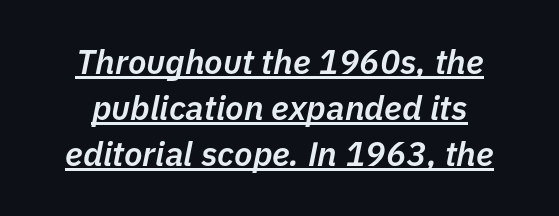
The image shows 34 px semibold type, italic (leaning right); set centered, normal line spacing (1.36x), normal letter spacing, underlined; low stroke contrast and a medium x-height.
